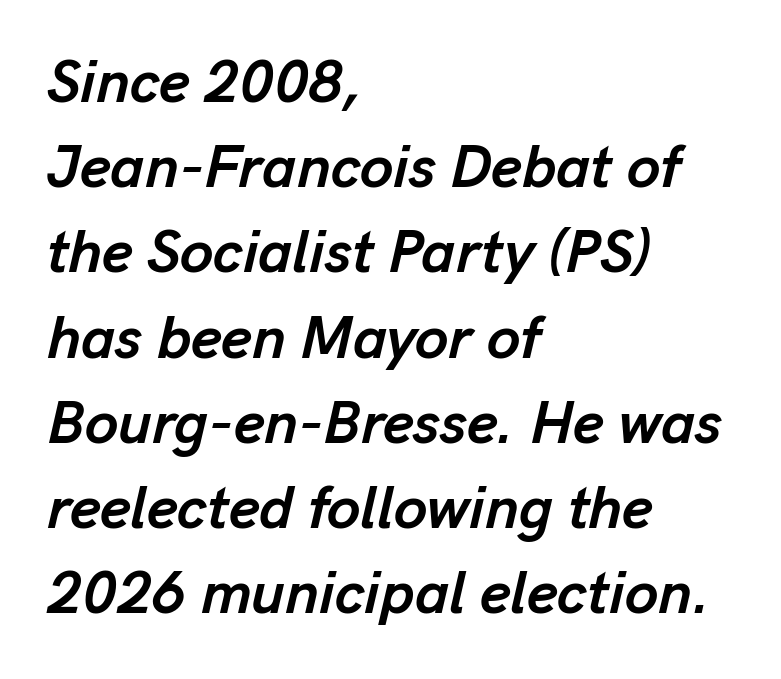
These lines are set flush left with a ragged right edge. Proportional: the letters do not fall into vertical columns. The face used here has a pronounced slope to its letters. Tracking here is standard; glyphs follow each other at the usual distance.
